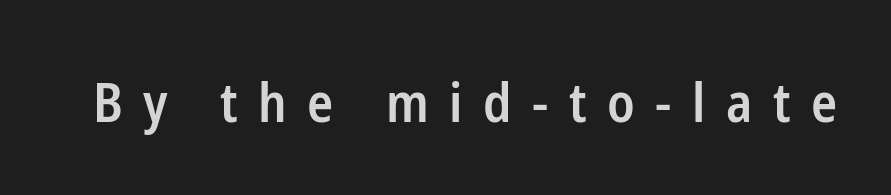
{"serif": "no", "italic": "no", "bold": "semi", "weight": "semibold", "width": "condensed", "stroke_contrast": "low", "x_height": "medium", "monospaced": "no", "underline": "no", "letter_spacing": "wide", "letter_spacing_em": 0.38, "glyph_px": 54}
